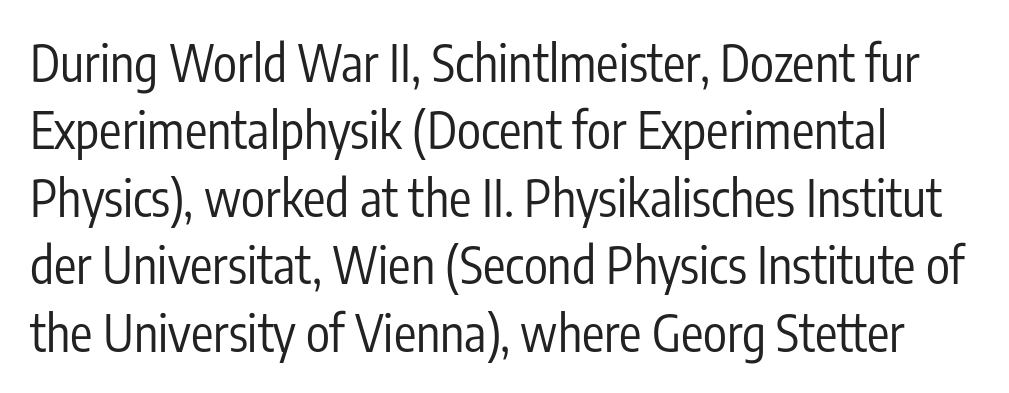
{"serif": "no", "italic": "no", "bold": "no", "weight": "regular", "width": "condensed", "stroke_contrast": "low", "x_height": "medium", "monospaced": "no", "underline": "no", "line_spacing": "normal", "line_spacing_ratio": 1.35, "letter_spacing": "normal", "letter_spacing_em": 0.0, "glyph_px": 50}
